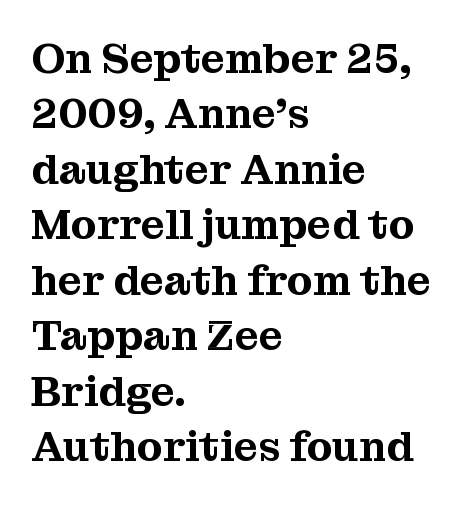
The image shows 42 px serif type, upright; set left-aligned, normal line spacing (1.32x), normal letter spacing, not underlined; medium stroke contrast and a medium x-height.
